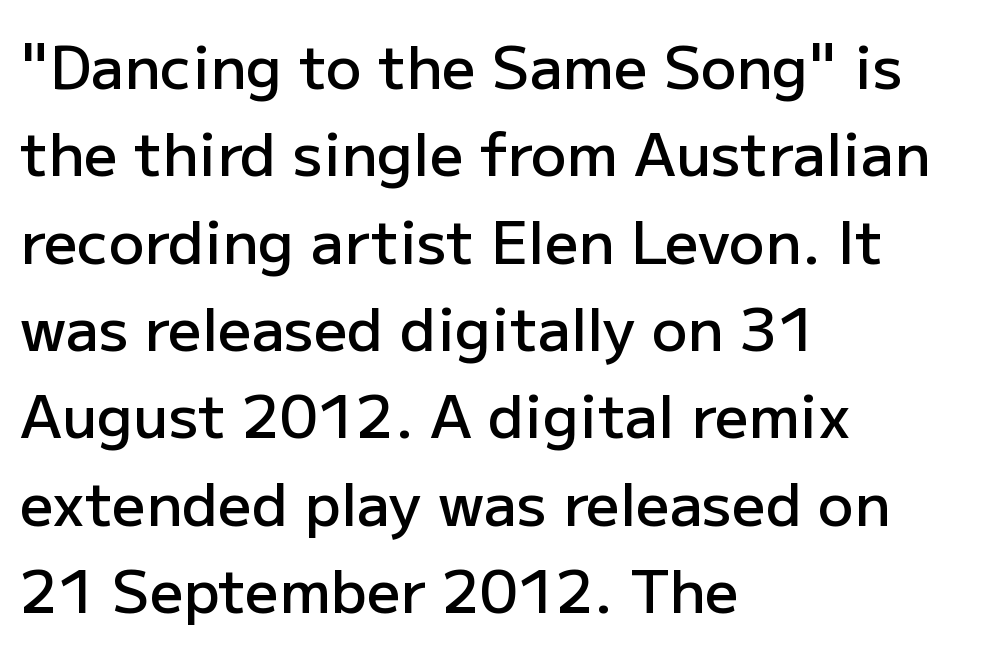
Q: Is the text bold? A: Semi-bold.
Q: Is the text italic (slanted)? A: No, it is upright.
Q: Is the typeface a serif or a sans-serif typeface? A: Sans-serif.
Q: Is the text underlined? A: No.
Q: How is the paragraph aligned? A: Left-aligned.
Q: Is the spacing between letters normal or unusually wide? A: Normal.
Q: Is the spacing between lines tight, normal or loose? A: Normal.
Q: Width (condensed, normal, or wide)? A: Normal.
Q: Stroke contrast? A: Low.
Q: x-height? A: Medium.
Q: Monospaced? A: No.
